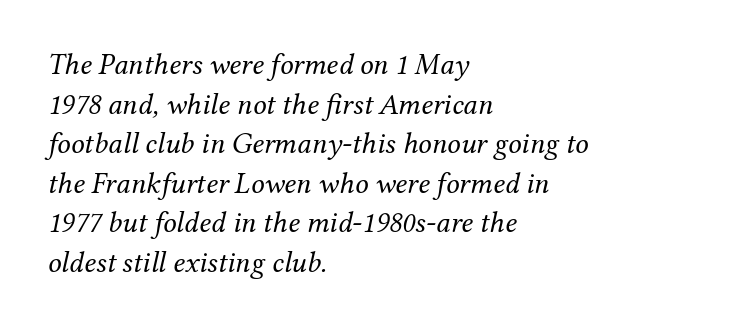
Here the designer chose a conventional face with non-uniform glyph widths. Leading: standard. Letters have the restrained weight of plain body copy at most. The letters sit at their default tracking, neither squeezed nor spread.
